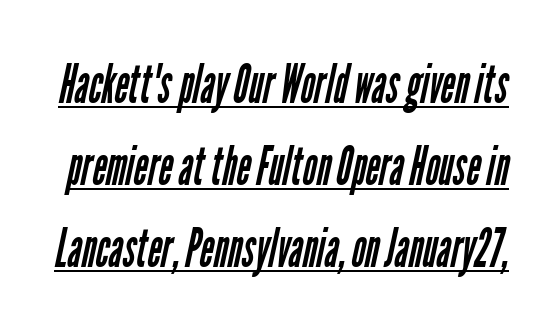
The image shows 54 px regular-weight, condensed sans-serif type; set normal line spacing (1.52x), normal letter spacing, underlined; low stroke contrast and a medium x-height.
